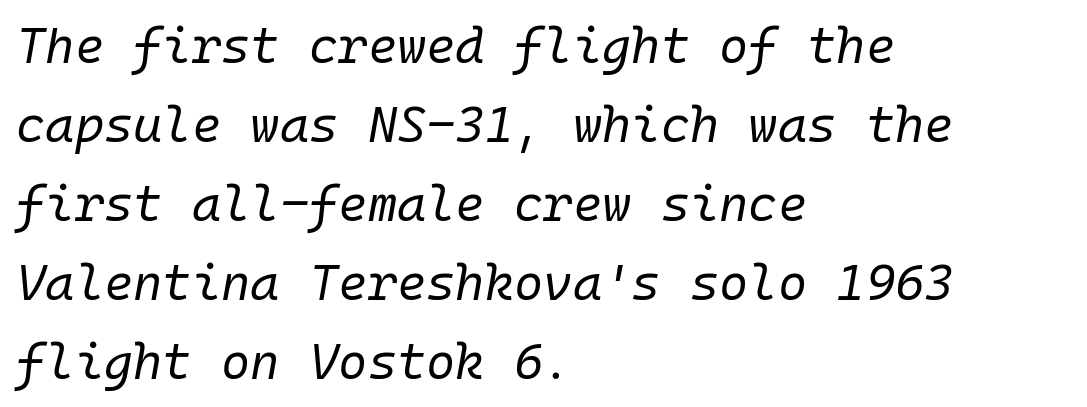
Is the letter spacing exaggerated? No — it looks like the ordinary default. The strokes carry an ordinary text weight at most. Is this a fixed-width face? Yes — each glyph sits in an identical cell. Alignment: flush left.
